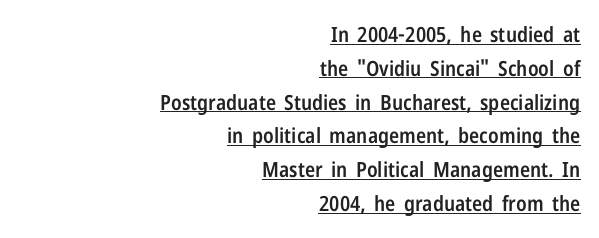
Q: Is the text bold? A: Semi-bold.
Q: Is the text italic (slanted)? A: No, it is upright.
Q: Is the text underlined? A: Yes.
Q: How is the paragraph aligned? A: Right-aligned.
Q: Is the spacing between letters normal or unusually wide? A: Normal.
Q: Is the spacing between lines tight, normal or loose? A: Normal.
